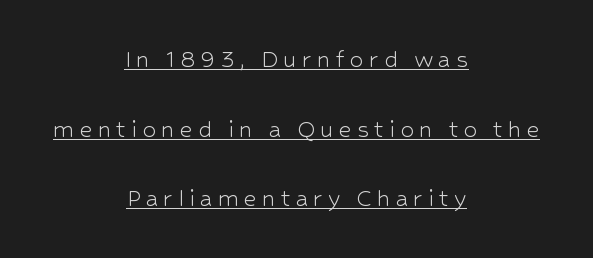
{"serif": "no", "italic": "no", "bold": "no", "weight": "light", "width": "normal", "stroke_contrast": "low", "x_height": "medium", "monospaced": "no", "underline": "yes", "align": "center", "line_spacing": "loose", "line_spacing_ratio": 2.49, "glyph_px": 28}
